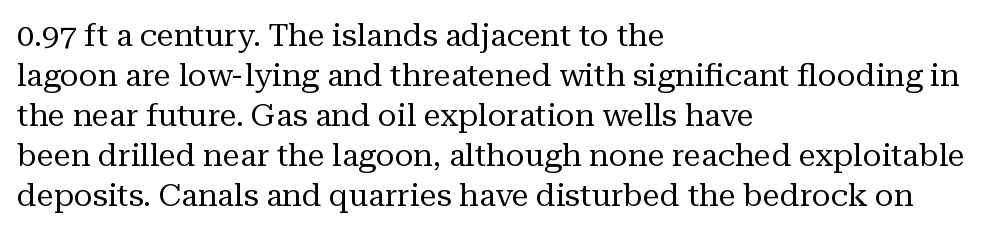
The image shows 31 px regular-weight serif type, upright; set left-aligned, normal line spacing (1.29x), normal letter spacing, not underlined; medium stroke contrast and a medium x-height.
